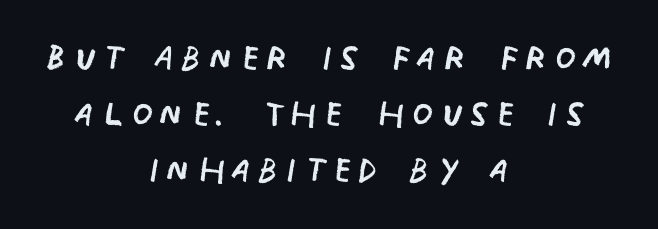
Q: Is the text bold? A: No.
Q: Is the typeface a serif or a sans-serif typeface? A: Sans-serif.
Q: Is the text underlined? A: No.
Q: How is the paragraph aligned? A: Centered.
Q: Width (condensed, normal, or wide)? A: Condensed.
Q: Stroke contrast? A: Low.
Q: x-height? A: Large.
Q: Monospaced? A: No.
